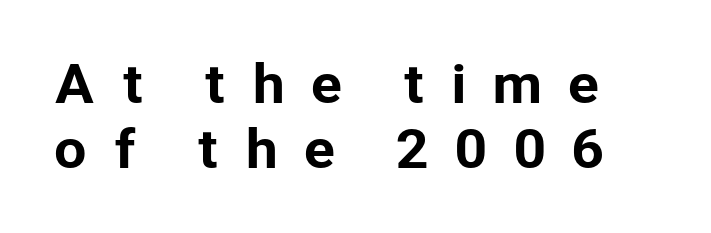
The image shows 52 px sans-serif type, upright; set normal line spacing (1.25x), unusually wide letter spacing (+0.48 em), not underlined; low stroke contrast and a medium x-height.
